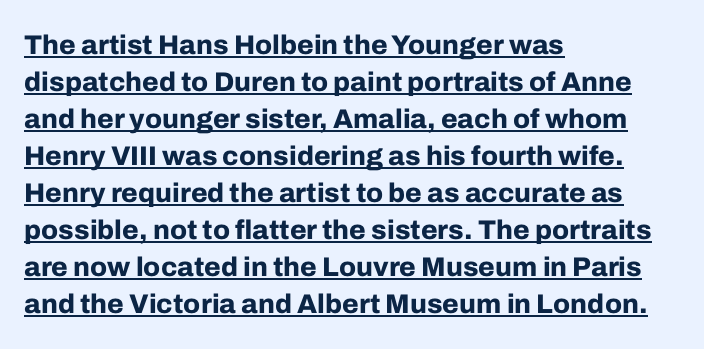
The specimen includes a rule beneath the text block's lines. Nobody touched the tracking dial on this one. The text block is weighted toward the left margin, trailing off unevenly rightward. The face used here has the dense, thick strokes of a bold.
